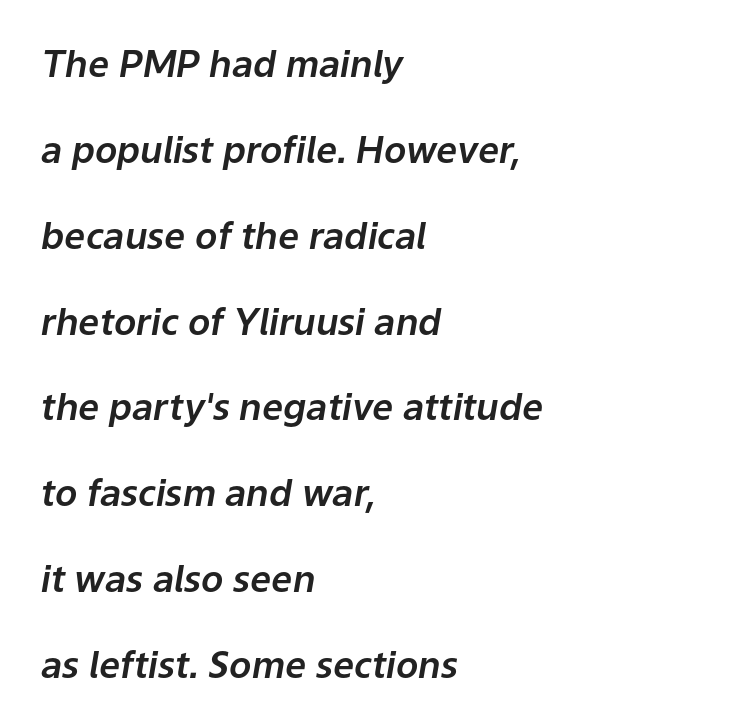
{"italic": "yes", "lean": "right", "slant_degrees": 9, "width": "normal", "stroke_contrast": "low", "x_height": "medium", "monospaced": "no", "underline": "no", "align": "left", "line_spacing": "loose", "line_spacing_ratio": 2.32, "letter_spacing": "normal", "letter_spacing_em": 0.0, "glyph_px": 37}
